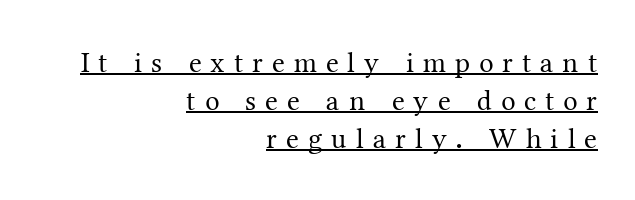
{"serif": "yes", "italic": "no", "bold": "no", "weight": "regular", "width": "normal", "stroke_contrast": "medium", "x_height": "medium", "monospaced": "no", "underline": "yes", "align": "right", "line_spacing": "normal", "line_spacing_ratio": 1.31, "letter_spacing": "wide", "letter_spacing_em": 0.31, "glyph_px": 29}
